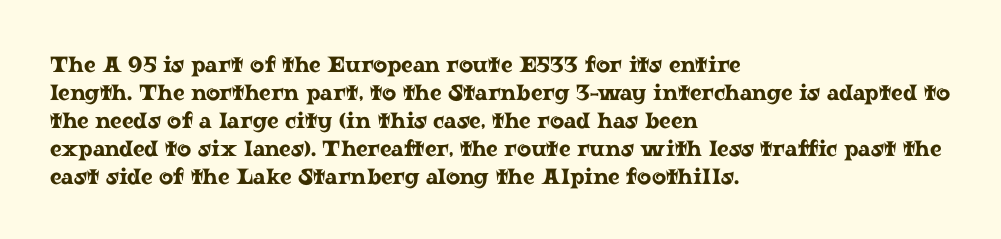
Q: Is the text italic (slanted)? A: No, it is upright.
Q: Is the text underlined? A: No.
Q: How is the paragraph aligned? A: Left-aligned.
Q: Is the spacing between letters normal or unusually wide? A: Normal.
Q: Is the spacing between lines tight, normal or loose? A: Normal.
